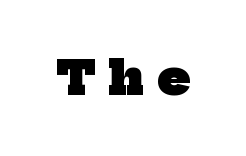
The sample has been set heavy, in full bold. Inter-character spacing is expanded well beyond the font's built-in metrics. Font category for this specimen: serif. Anything drawn beneath the words? Only blank space. Do the characters align in a grid? No, the font is proportional.
